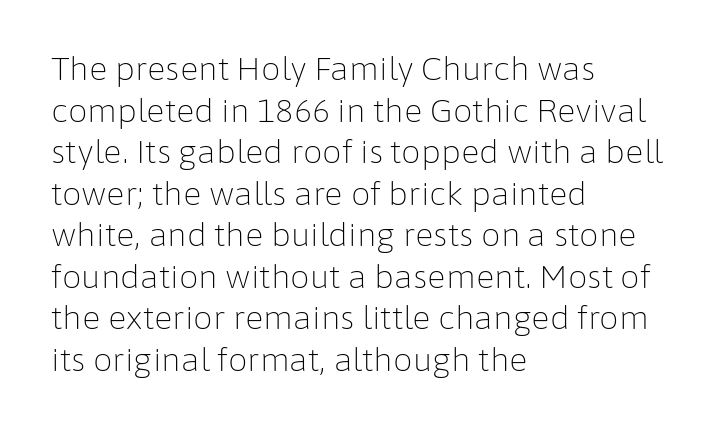
The type is set solid horizontally, with unmodified tracking. Weight: regular or lighter. A student would call this left alignment; a typographer would say flush left, rag right. Observe the absence of serifs on each vertical stroke in this sample. Ordinary non-slanted type is in use. The letters advance in unequal steps, a hallmark of proportional type.
